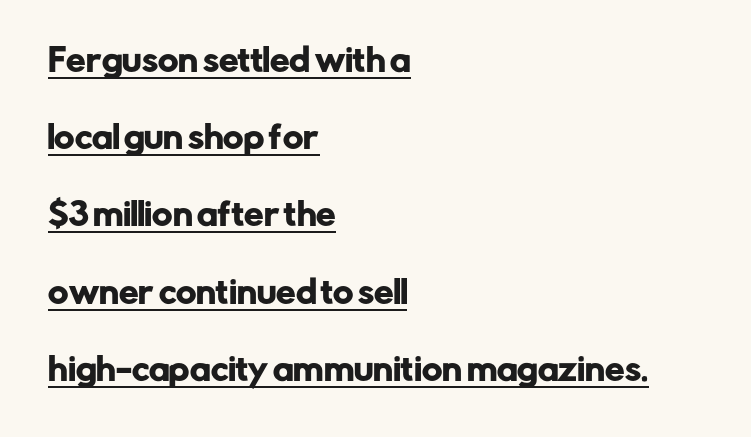
Q: Is the text italic (slanted)? A: No, it is upright.
Q: Is the typeface a serif or a sans-serif typeface? A: Sans-serif.
Q: Is the text underlined? A: Yes.
Q: How is the paragraph aligned? A: Left-aligned.
Q: Is the spacing between letters normal or unusually wide? A: Normal.
Q: Is the spacing between lines tight, normal or loose? A: Loose.
Q: Width (condensed, normal, or wide)? A: Normal.
Q: Stroke contrast? A: Low.
Q: x-height? A: Medium.
Q: Monospaced? A: No.
